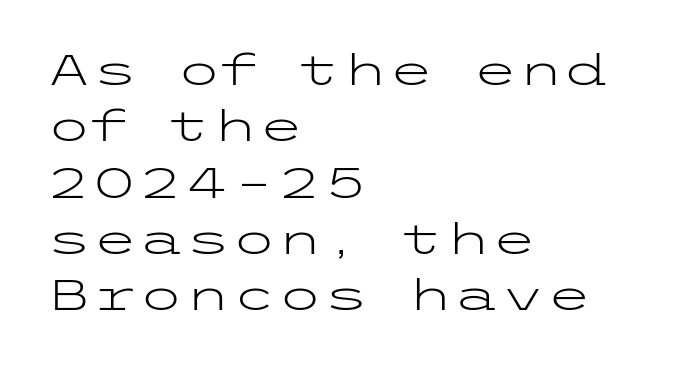
The image shows 42 px light, wide sans-serif type, upright; set left-aligned, normal line spacing (1.34x), normal letter spacing, not underlined; low stroke contrast and a medium x-height.
